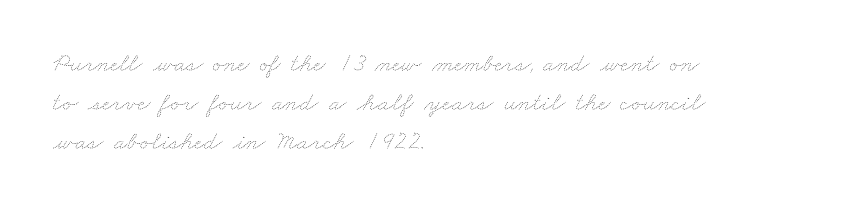
No word sits above an underline. Rows of type keep a routine distance in the vertical direction. The weight tops out at a normal text grade. The line texture is even and compact thanks to regular tracking.
